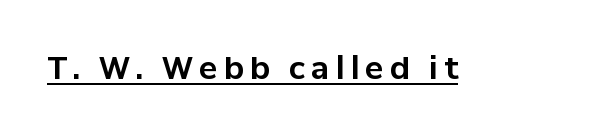
{"serif": "no", "italic": "no", "bold": "yes", "weight": "bold", "width": "normal", "stroke_contrast": "low", "x_height": "medium", "monospaced": "no", "underline": "yes", "glyph_px": 31}
